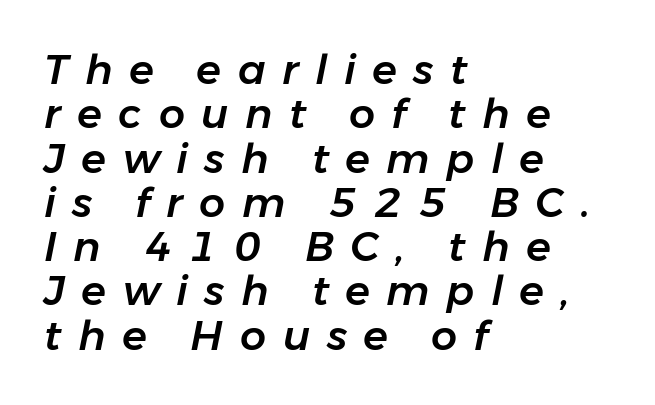
Q: Is the text italic (slanted)? A: Yes, it leans right by about 11 degrees.
Q: Is the text underlined? A: No.
Q: How is the paragraph aligned? A: Left-aligned.
Q: Is the spacing between letters normal or unusually wide? A: Unusually wide.
Q: Is the spacing between lines tight, normal or loose? A: Tight.
Q: Width (condensed, normal, or wide)? A: Normal.
Q: Stroke contrast? A: Low.
Q: x-height? A: Medium.
Q: Monospaced? A: No.
